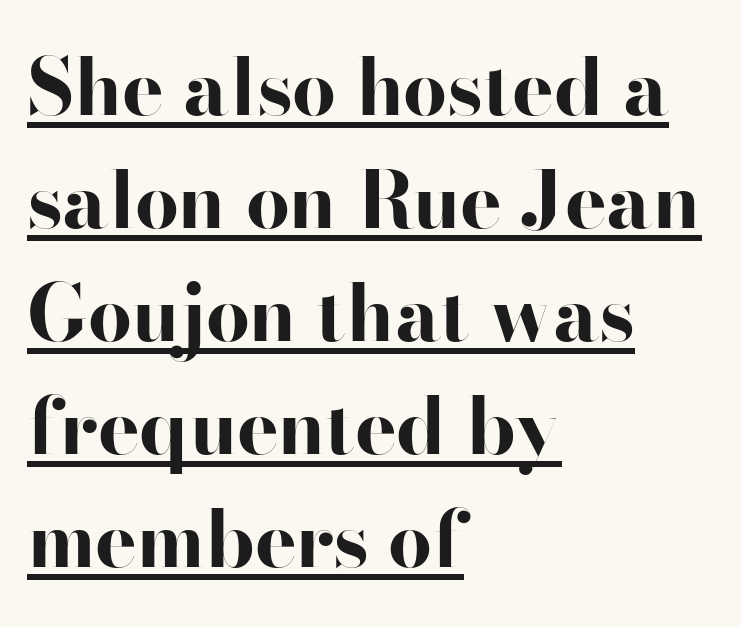
{"serif": "no", "italic": "no", "bold": "yes", "weight": "bold", "width": "wide", "stroke_contrast": "high", "x_height": "small", "monospaced": "no", "underline": "yes", "align": "left", "line_spacing": "normal", "line_spacing_ratio": 1.45, "letter_spacing": "normal", "letter_spacing_em": 0.0, "glyph_px": 78}
